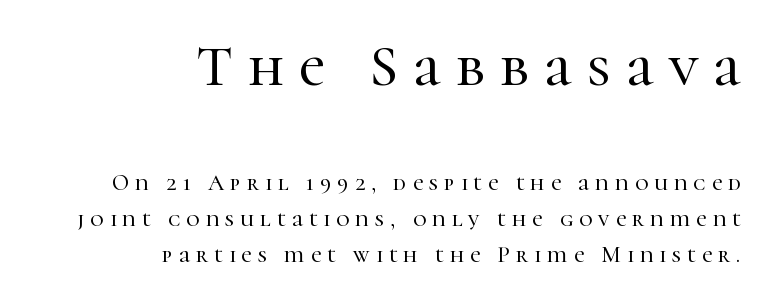
To sum up the face: it has serifs. The more generous point size was reserved for the upper chunk. The face used here is proportionally spaced, like ordinary book or web type. The rendering uses a moderate line-height, typical for paragraphs. The area under the type is left untouched.
